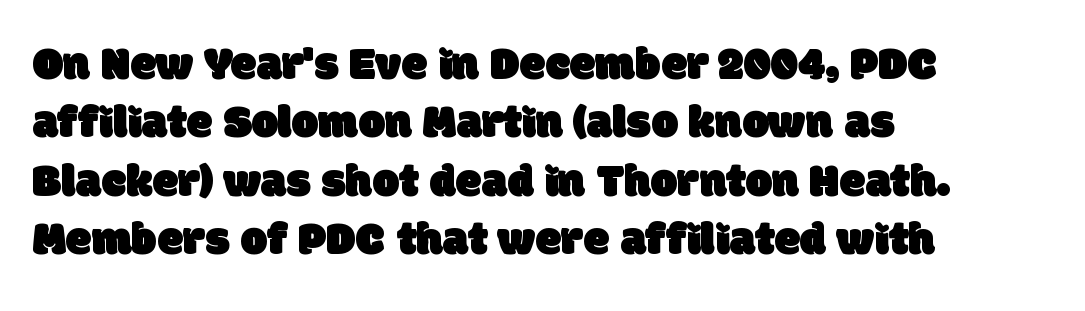
{"serif": "no", "width": "normal", "stroke_contrast": "low", "x_height": "large", "monospaced": "no", "underline": "no", "align": "left", "line_spacing_ratio": 1.24, "letter_spacing": "normal", "letter_spacing_em": 0.0, "glyph_px": 47}
